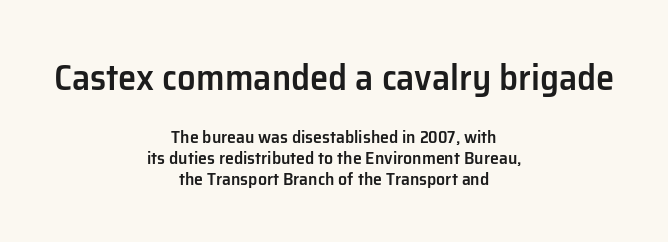
{"serif": "no", "italic": "no", "bold": "semi", "weight": "semibold", "width": "normal", "stroke_contrast": "low", "x_height": "medium", "monospaced": "no", "underline": "no", "align": "center", "line_spacing_ratio": 1.19, "letter_spacing": "normal", "letter_spacing_em": 0.0, "larger_block": "first", "size_ratio": 2.06, "glyph_px": 37}
